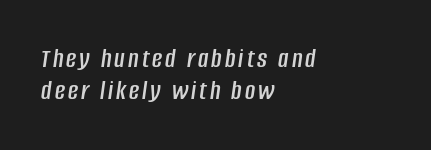
The image shows 28 px condensed type, italic (leaning right); set left-aligned, tight line spacing (1.15x), not underlined; low stroke contrast and a large x-height.
